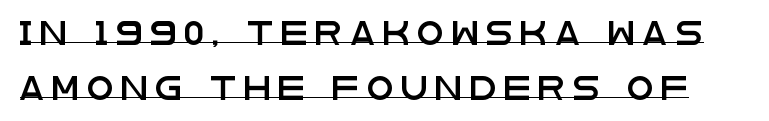
This is underlined copy, the kind a proofreader might mark for attention. How would I describe the line gaps? Wide and relaxed. Letter spacing: wide. Italic? Not at all — the glyphs are vertical.
